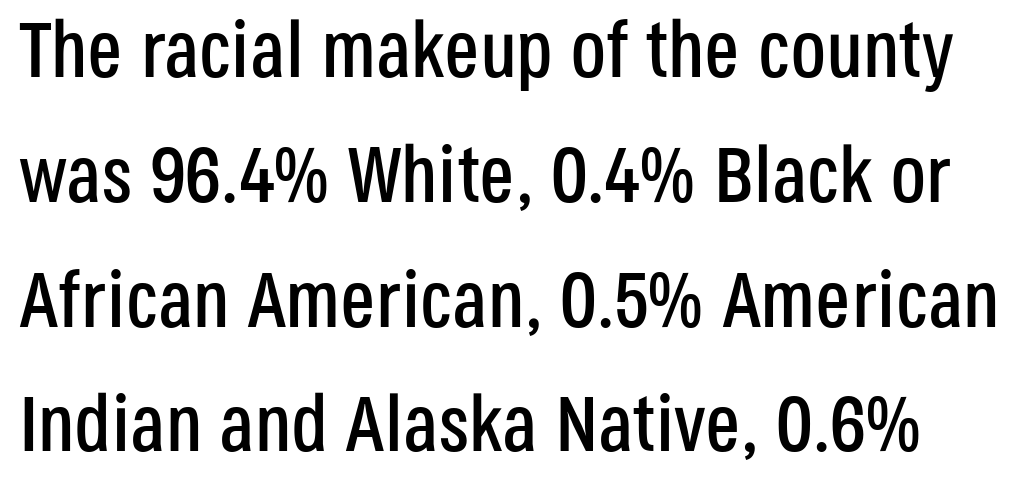
The horizontal fit of the characters is conventional and even. Italic: no, the glyphs are upright roman. You can tell from the bare stems that sans-serif type was used. Compared with typical paragraphs, the rows here are spaced about the same. Note the varied advance widths — an 'i' is clearly narrower than an 'm'. The foot of each line stays bare and open.
